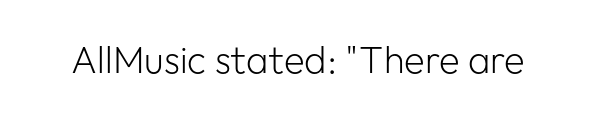
Heft: none added — not bold. Spacing between characters is what you'd get straight out of the box. In terms of letterform style, serifs are entirely absent. Bare-footed words on every line. The rendering uses natural spacing where letterforms have individual widths.
